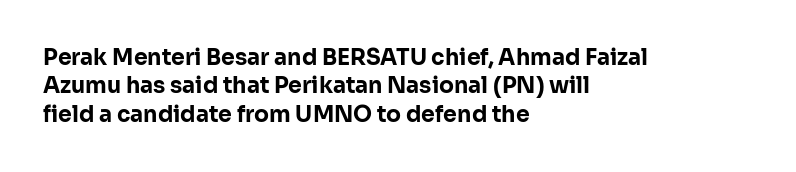
The image shows 22 px bold type, upright; set left-aligned, normal line spacing (1.29x), normal letter spacing, not underlined.
